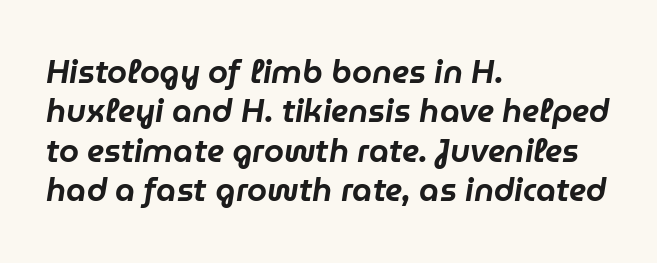
{"italic": "yes", "lean": "right", "slant_degrees": 9, "width": "normal", "stroke_contrast": "low", "x_height": "medium", "monospaced": "no", "underline": "no", "align": "left", "line_spacing_ratio": 1.23, "letter_spacing": "normal", "letter_spacing_em": 0.0, "glyph_px": 32}
